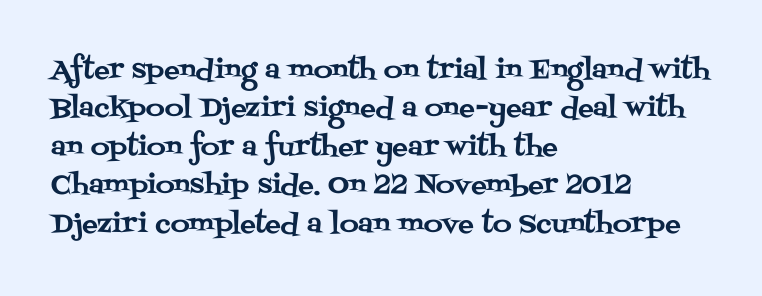
Q: Is the text italic (slanted)? A: No, it is upright.
Q: Is the text underlined? A: No.
Q: How is the paragraph aligned? A: Left-aligned.
Q: Is the spacing between letters normal or unusually wide? A: Normal.
Q: Is the spacing between lines tight, normal or loose? A: Normal.
